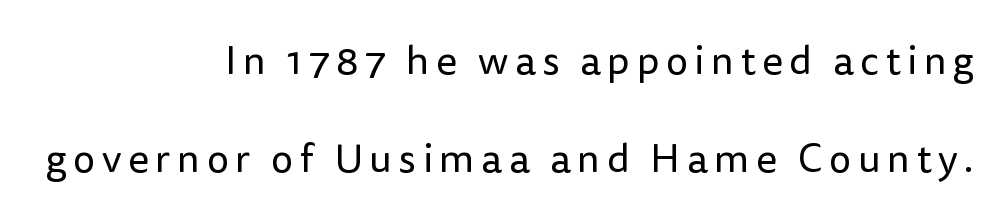
The image shows 40 px regular-weight sans-serif type, upright; set right-aligned, loose line spacing (2.45x), not underlined; low stroke contrast and a medium x-height.
